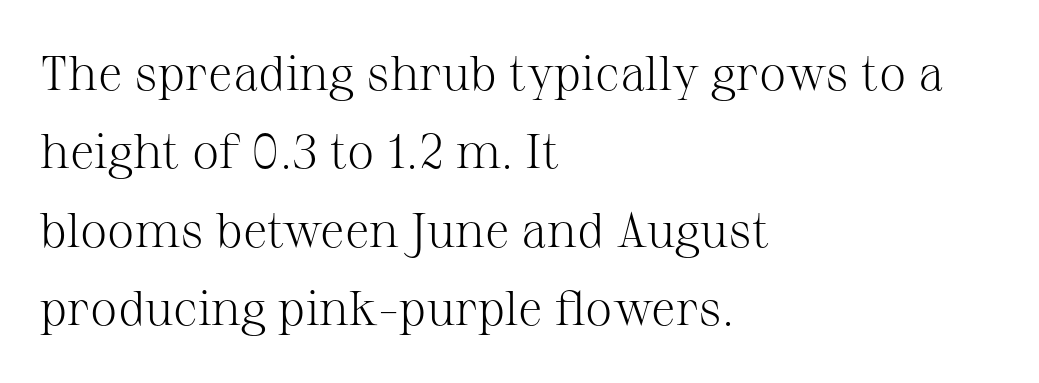
{"serif": "yes", "italic": "no", "bold": "no", "weight": "light", "width": "normal", "stroke_contrast": "medium", "x_height": "medium", "monospaced": "no", "underline": "no", "align": "left", "line_spacing": "normal", "line_spacing_ratio": 1.6, "letter_spacing": "normal", "letter_spacing_em": 0.0, "glyph_px": 49}
